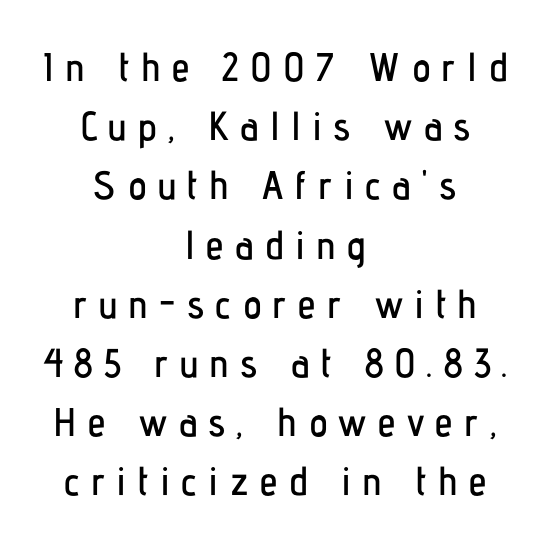
Do the characters align in a grid? No, the font is proportional. Characters remain perfectly vertical along every line. The glyphs are unaccompanied by any horizontal stroke below them. The lines sit at an ordinary, default distance from one another. Observe the absence of serifs on each vertical stroke in this sample. This rendering uses center alignment, leaving both contours irregular but symmetric.
